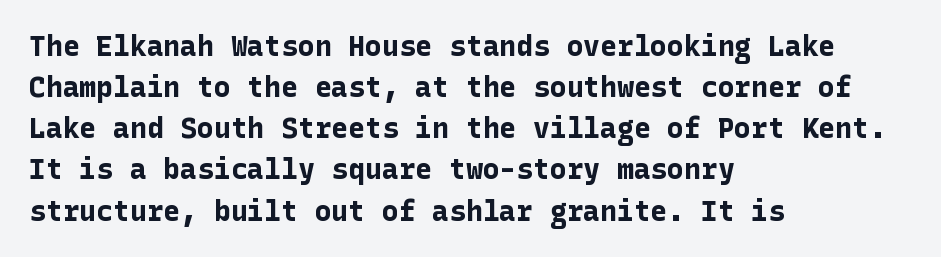
{"serif": "no", "italic": "no", "bold": "yes", "weight": "bold", "width": "normal", "stroke_contrast": "low", "x_height": "medium", "underline": "no", "align": "left", "line_spacing": "normal", "line_spacing_ratio": 1.47, "letter_spacing": "normal", "letter_spacing_em": 0.0, "glyph_px": 28}
